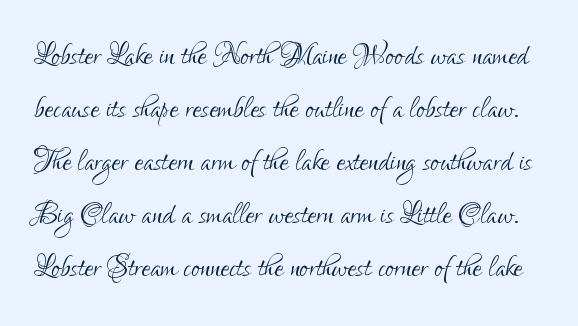
The image shows 39 px light, condensed sans-serif type; set normal line spacing (1.36x), normal letter spacing, not underlined; low stroke contrast and a small x-height.
